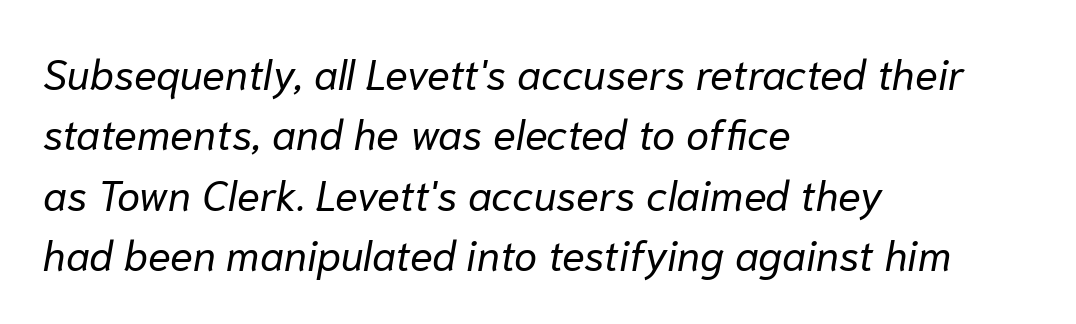
How are the letters spaced? Ordinarily, with no added tracking. Looking at the ascenders, they clearly lean. The cut favours lightness, reaching ordinary text weight at its darkest. This sample has the flowing, uneven cadence of proportional lettering. The lines sit at an ordinary, default distance from one another. Type without underlining.
